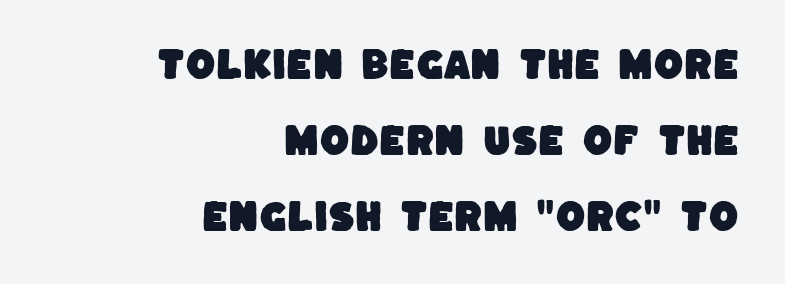
Q: Is the typeface a serif or a sans-serif typeface? A: Sans-serif.
Q: Is the text underlined? A: No.
Q: How is the paragraph aligned? A: Right-aligned.
Q: Is the spacing between letters normal or unusually wide? A: Normal.
Q: Is the spacing between lines tight, normal or loose? A: Loose.
Q: Width (condensed, normal, or wide)? A: Normal.
Q: Stroke contrast? A: Low.
Q: x-height? A: Large.
Q: Monospaced? A: No.
